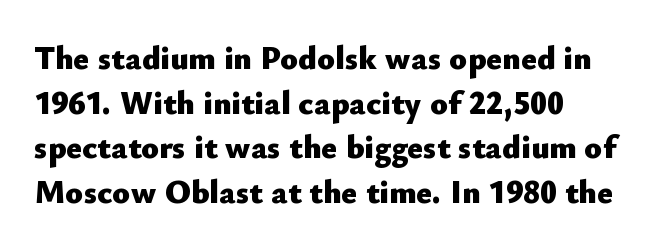
Serif or sans? Sans — the stroke terminals are bare. A normal amount of white space separates one row of letters from the next. Each line starts at the same left margin while the right side varies. Is the letter spacing exaggerated? No — it looks like the ordinary default.
